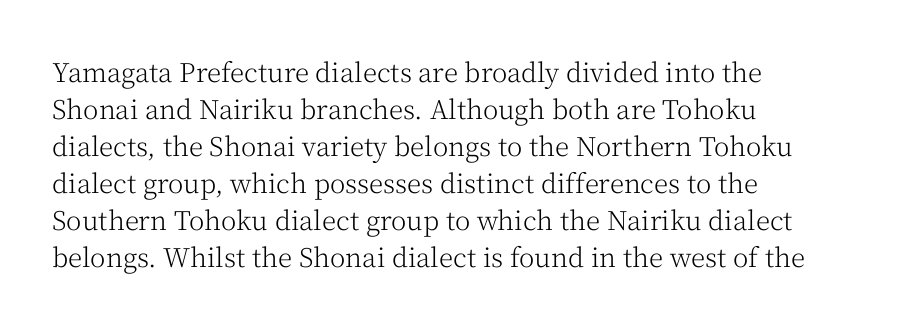
{"italic": "no", "bold": "no", "underline": "no", "align": "left", "line_spacing": "normal", "line_spacing_ratio": 1.42, "letter_spacing": "normal", "letter_spacing_em": 0.0, "glyph_px": 26}
